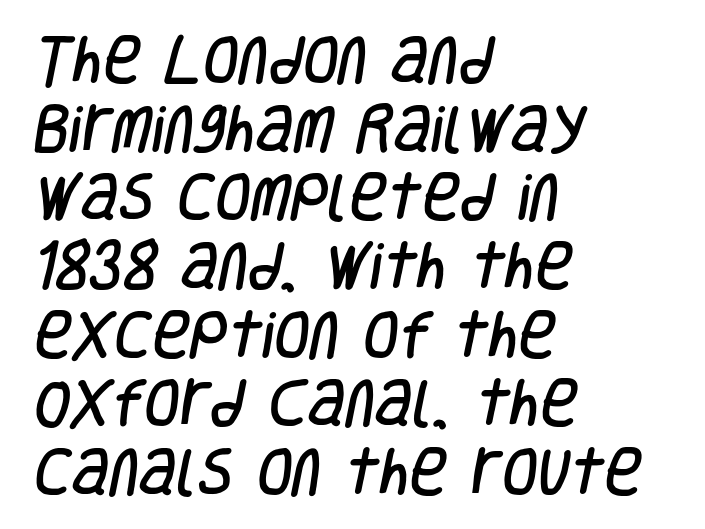
The image shows 52 px condensed sans-serif type; set left-aligned, normal line spacing (1.32x), normal letter spacing, not underlined; low stroke contrast and a large x-height.
